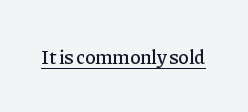
The image shows 20 px text type, upright; set normal letter spacing, underlined.
